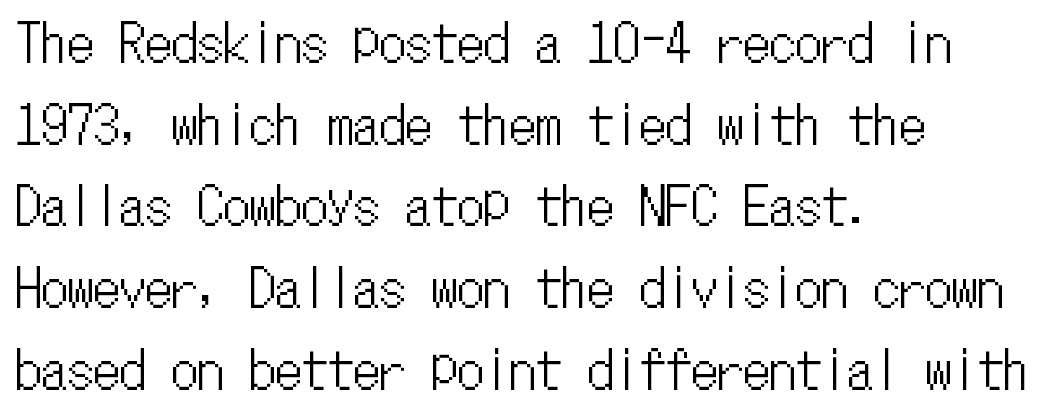
{"italic": "no", "width": "condensed", "stroke_contrast": "low", "x_height": "medium", "monospaced": "yes", "underline": "no", "align": "left", "line_spacing": "normal", "line_spacing_ratio": 1.57, "letter_spacing": "normal", "letter_spacing_em": 0.0, "glyph_px": 52}
